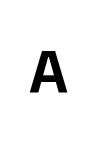
Q: Is the text italic (slanted)? A: No, it is upright.
Q: Is the typeface a serif or a sans-serif typeface? A: Sans-serif.
Q: Is the text underlined? A: No.
Q: Is the spacing between letters normal or unusually wide? A: Unusually wide.
Q: Width (condensed, normal, or wide)? A: Normal.
Q: Stroke contrast? A: Low.
Q: x-height? A: Medium.
Q: Monospaced? A: No.
